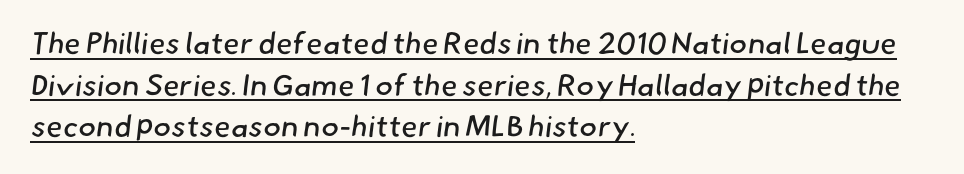
The image shows 30 px regular-weight sans-serif type; set left-aligned, normal line spacing (1.39x), normal letter spacing, underlined; low stroke contrast and a small x-height.
